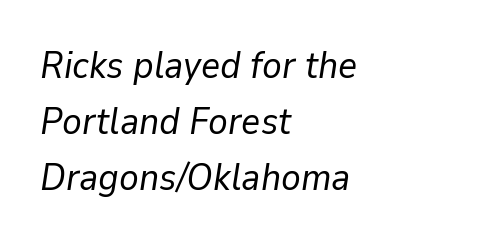
Q: Is the text bold? A: No.
Q: Is the text italic (slanted)? A: Yes, it leans right by about 9 degrees.
Q: Is the text underlined? A: No.
Q: How is the paragraph aligned? A: Left-aligned.
Q: Is the spacing between letters normal or unusually wide? A: Normal.
Q: Is the spacing between lines tight, normal or loose? A: Normal.
Q: Width (condensed, normal, or wide)? A: Normal.
Q: Stroke contrast? A: Low.
Q: x-height? A: Medium.
Q: Monospaced? A: No.
